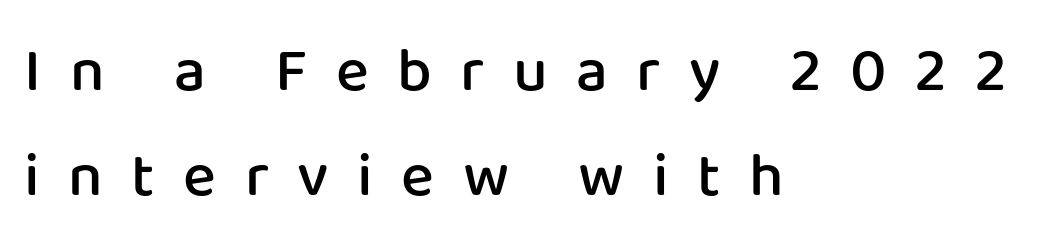
The image shows 62 px semibold sans-serif type, upright; set left-aligned, normal line spacing (1.69x), unusually wide letter spacing (+0.46 em), not underlined; low stroke contrast and a medium x-height.
